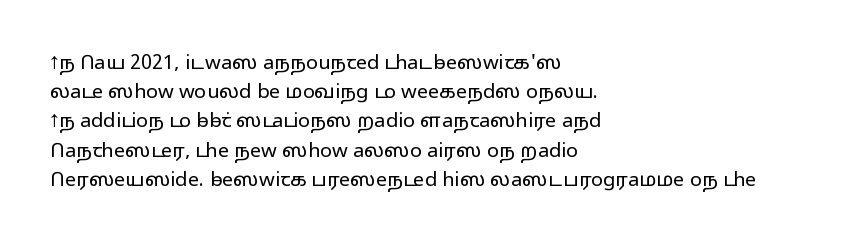
{"italic": "no", "bold": "no", "underline": "no", "align": "left", "line_spacing": "normal", "line_spacing_ratio": 1.46, "letter_spacing": "normal", "letter_spacing_em": 0.0, "glyph_px": 20}
